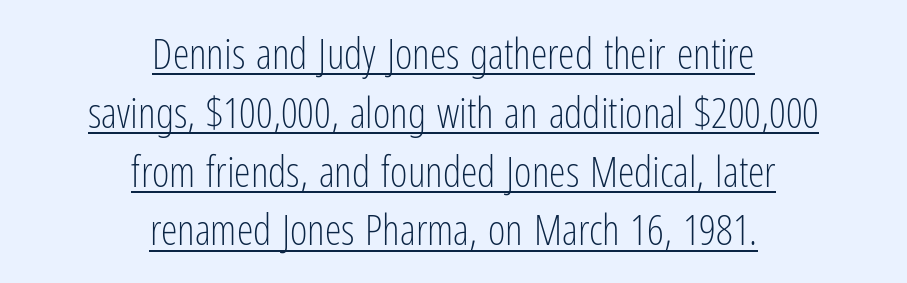
Q: Is the text bold? A: No.
Q: Is the text italic (slanted)? A: No, it is upright.
Q: Is the typeface a serif or a sans-serif typeface? A: Sans-serif.
Q: Is the text underlined? A: Yes.
Q: How is the paragraph aligned? A: Centered.
Q: Is the spacing between letters normal or unusually wide? A: Normal.
Q: Is the spacing between lines tight, normal or loose? A: Normal.
Q: Width (condensed, normal, or wide)? A: Condensed.
Q: Stroke contrast? A: Low.
Q: x-height? A: Medium.
Q: Monospaced? A: No.
